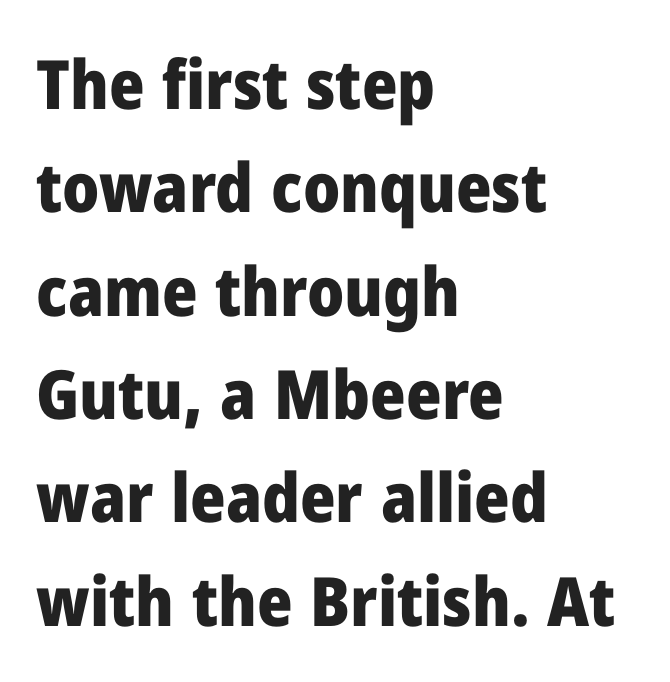
The image shows 68 px heavy sans-serif type, upright; set left-aligned, normal line spacing (1.52x), normal letter spacing, not underlined; low stroke contrast and a medium x-height.
